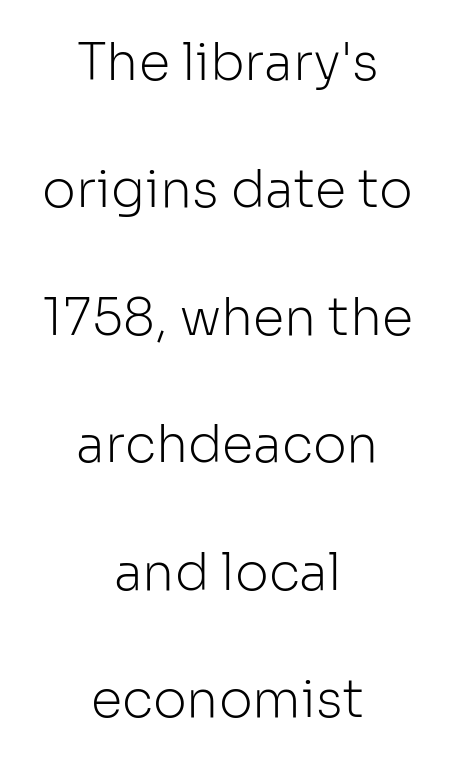
The image shows 51 px light sans-serif type, upright; set centered, loose line spacing (2.5x), normal letter spacing, not underlined; low stroke contrast and a medium x-height.
